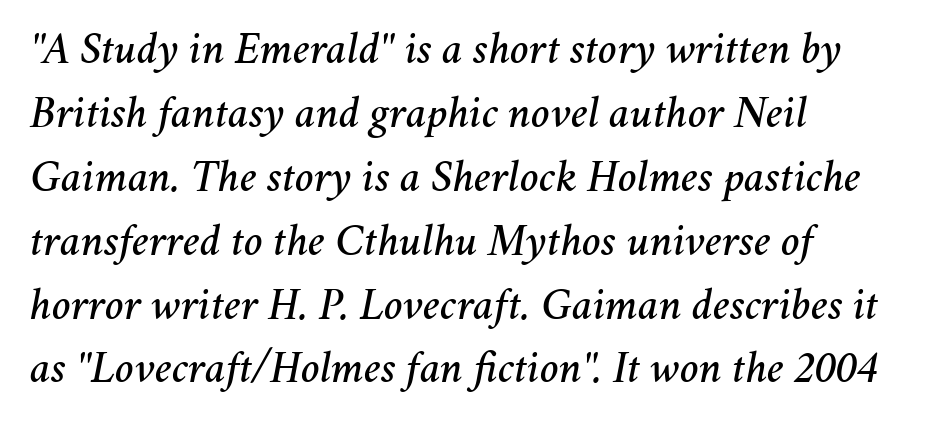
Q: Is the text italic (slanted)? A: Yes, it leans right by about 11 degrees.
Q: Is the text underlined? A: No.
Q: How is the paragraph aligned? A: Left-aligned.
Q: Is the spacing between letters normal or unusually wide? A: Normal.
Q: Is the spacing between lines tight, normal or loose? A: Normal.
Q: Width (condensed, normal, or wide)? A: Normal.
Q: Stroke contrast? A: Medium.
Q: x-height? A: Medium.
Q: Monospaced? A: No.
